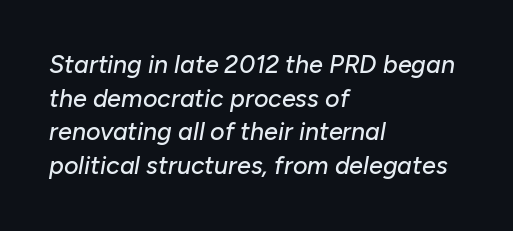
{"italic": "yes", "lean": "right", "slant_degrees": 10, "underline": "no", "align": "left", "line_spacing": "normal", "line_spacing_ratio": 1.35, "letter_spacing": "normal", "letter_spacing_em": 0.0, "glyph_px": 25}
